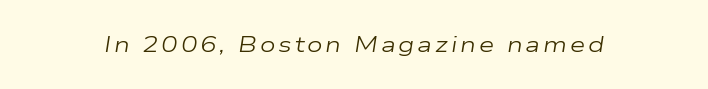
{"italic": "yes", "lean": "right", "slant_degrees": 9, "bold": "no", "underline": "no", "glyph_px": 22}
